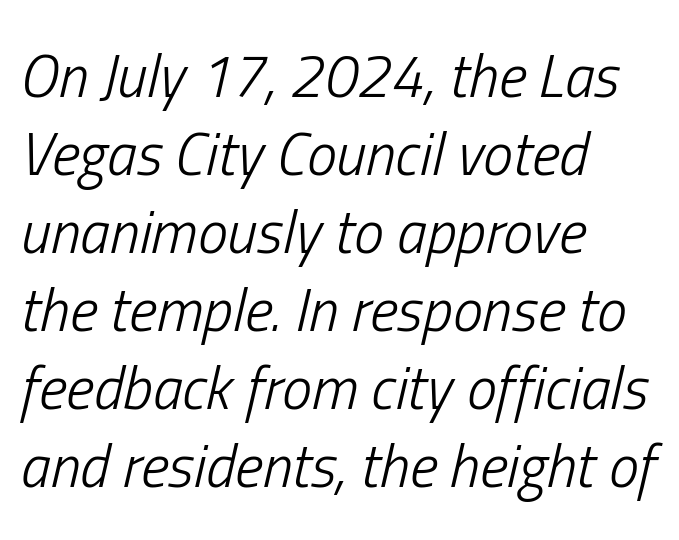
{"italic": "yes", "lean": "right", "slant_degrees": 13, "bold": "no", "weight": "light", "width": "condensed", "stroke_contrast": "low", "x_height": "medium", "monospaced": "no", "underline": "no", "align": "left", "line_spacing": "normal", "line_spacing_ratio": 1.3, "letter_spacing": "normal", "letter_spacing_em": 0.0, "glyph_px": 60}
